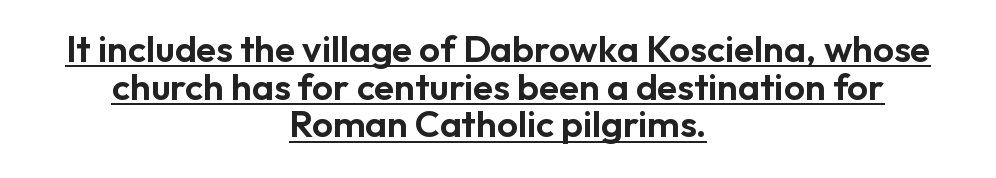
Q: Is the text italic (slanted)? A: No, it is upright.
Q: Is the typeface a serif or a sans-serif typeface? A: Sans-serif.
Q: Is the text underlined? A: Yes.
Q: How is the paragraph aligned? A: Centered.
Q: Is the spacing between letters normal or unusually wide? A: Normal.
Q: Is the spacing between lines tight, normal or loose? A: Tight.
Q: Width (condensed, normal, or wide)? A: Normal.
Q: Stroke contrast? A: Low.
Q: x-height? A: Medium.
Q: Monospaced? A: No.
